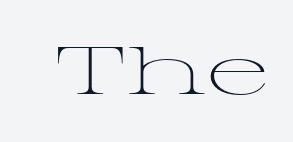
Q: Is the text bold? A: No.
Q: Is the text italic (slanted)? A: No, it is upright.
Q: Is the typeface a serif or a sans-serif typeface? A: Serif.
Q: Is the text underlined? A: No.
Q: Is the spacing between letters normal or unusually wide? A: Normal.
Q: Width (condensed, normal, or wide)? A: Wide.
Q: Stroke contrast? A: Medium.
Q: x-height? A: Medium.
Q: Monospaced? A: No.
